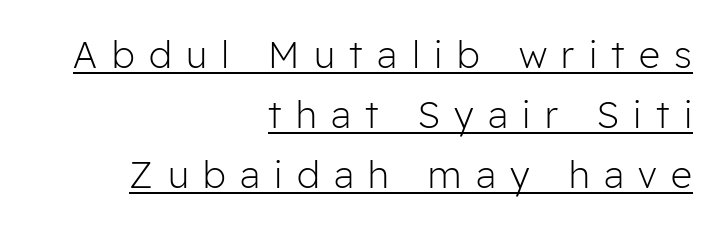
{"serif": "no", "italic": "no", "bold": "no", "weight": "light", "width": "normal", "stroke_contrast": "low", "x_height": "medium", "monospaced": "no", "underline": "yes", "align": "right", "line_spacing": "normal", "line_spacing_ratio": 1.62, "letter_spacing": "wide", "letter_spacing_em": 0.39, "glyph_px": 37}
